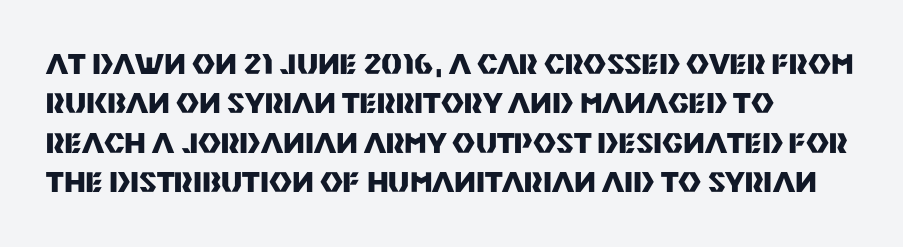
Q: Is the text bold? A: Yes.
Q: Is the text italic (slanted)? A: No, it is upright.
Q: Is the typeface a serif or a sans-serif typeface? A: Sans-serif.
Q: Is the text underlined? A: No.
Q: How is the paragraph aligned? A: Left-aligned.
Q: Is the spacing between letters normal or unusually wide? A: Normal.
Q: Is the spacing between lines tight, normal or loose? A: Normal.
Q: Width (condensed, normal, or wide)? A: Normal.
Q: Stroke contrast? A: Medium.
Q: x-height? A: Large.
Q: Monospaced? A: No.
